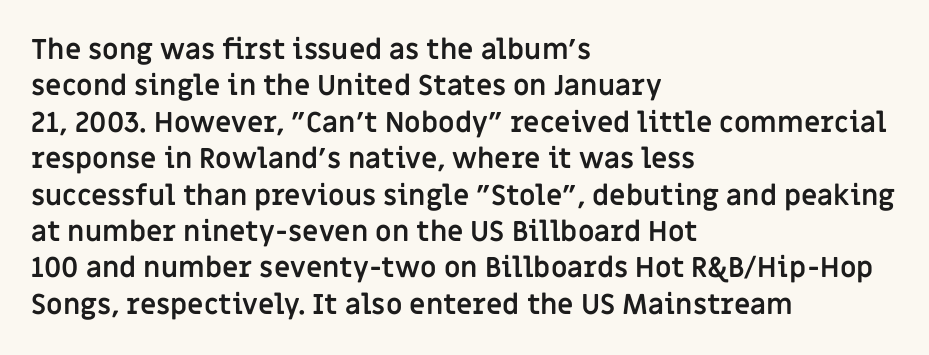
{"serif": "no", "italic": "no", "bold": "yes", "weight": "semibold", "width": "normal", "stroke_contrast": "low", "x_height": "large", "monospaced": "no", "underline": "no", "align": "left", "line_spacing": "normal", "line_spacing_ratio": 1.3, "letter_spacing": "normal", "letter_spacing_em": 0.0, "glyph_px": 28}
